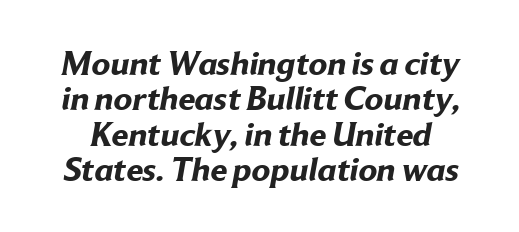
Q: Is the text bold? A: Yes.
Q: Is the typeface a serif or a sans-serif typeface? A: Sans-serif.
Q: Is the text underlined? A: No.
Q: Is the spacing between letters normal or unusually wide? A: Normal.
Q: Is the spacing between lines tight, normal or loose? A: Tight.
Q: Width (condensed, normal, or wide)? A: Normal.
Q: Stroke contrast? A: Low.
Q: x-height? A: Medium.
Q: Monospaced? A: No.
